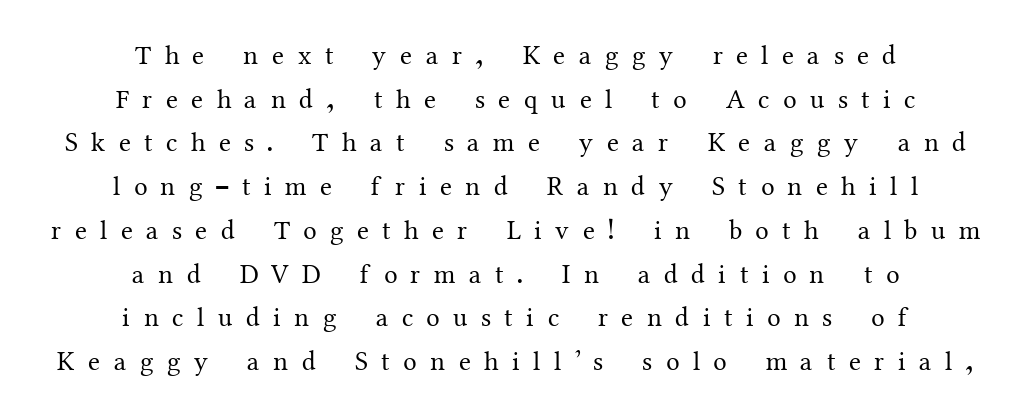
The string is rendered with underlining switched off. The letterforms sit at book weight or below. The line-height multiplier appears to be the usual default. A typesetter would call this heavily tracked-out type. The paragraph has two soft edges and a firm central axis.
